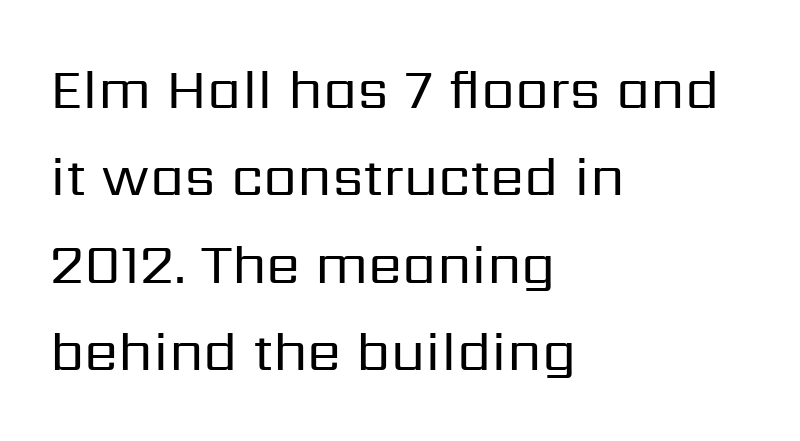
The image shows 55 px regular-weight sans-serif type, upright; set left-aligned, normal line spacing (1.59x), normal letter spacing, not underlined; low stroke contrast and a medium x-height.
